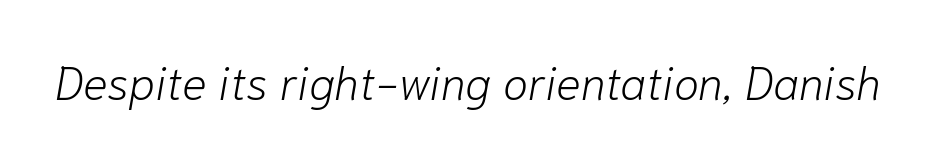
{"italic": "yes", "lean": "right", "slant_degrees": 10, "bold": "no", "weight": "light", "width": "normal", "stroke_contrast": "low", "x_height": "medium", "monospaced": "no", "underline": "no", "letter_spacing": "normal", "letter_spacing_em": 0.0, "glyph_px": 46}
